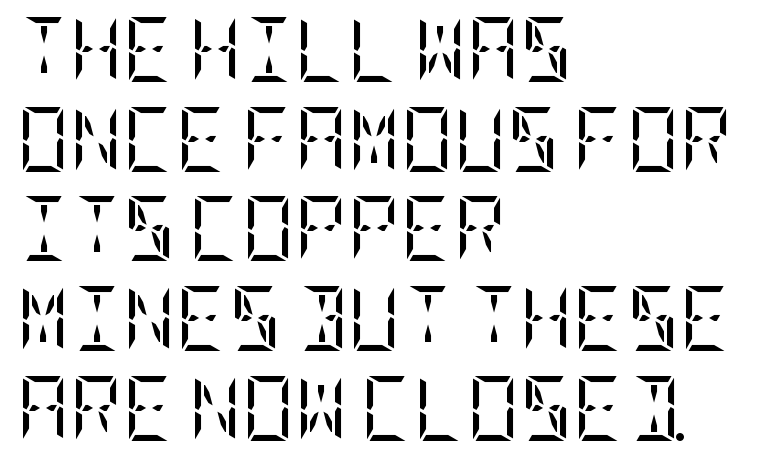
Q: Is the text bold? A: No.
Q: Is the text italic (slanted)? A: No, it is upright.
Q: Is the typeface a serif or a sans-serif typeface? A: Serif.
Q: Is the text underlined? A: No.
Q: How is the paragraph aligned? A: Left-aligned.
Q: Is the spacing between letters normal or unusually wide? A: Normal.
Q: Is the spacing between lines tight, normal or loose? A: Normal.
Q: Width (condensed, normal, or wide)? A: Condensed.
Q: Stroke contrast? A: Low.
Q: x-height? A: Large.
